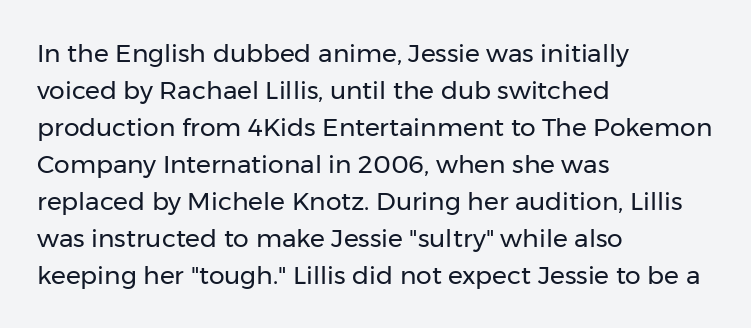
Q: Is the text bold? A: No.
Q: Is the text italic (slanted)? A: No, it is upright.
Q: Is the text underlined? A: No.
Q: How is the paragraph aligned? A: Left-aligned.
Q: Is the spacing between letters normal or unusually wide? A: Normal.
Q: Is the spacing between lines tight, normal or loose? A: Normal.
